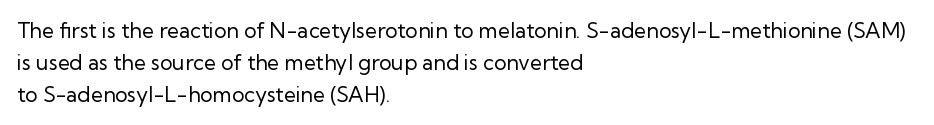
The image shows 21 px text type, upright; set left-aligned, normal line spacing (1.52x), normal letter spacing, not underlined.
